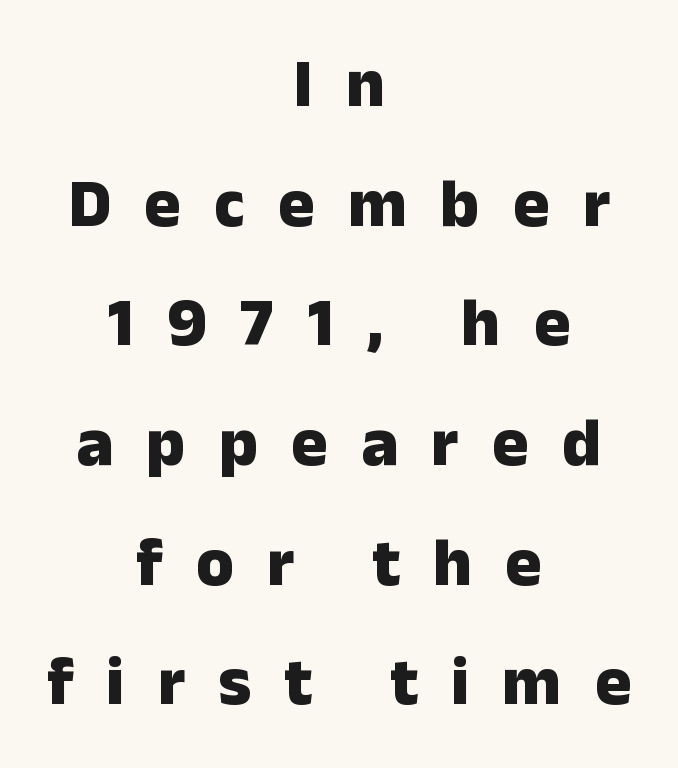
The rendering shows plain stroke endings on the letterforms — a sans-serif design. Short and long lines alike share a common midpoint. Set as a true bold cut, around the 700 mark. Honestly, the letter spacing is so wide it's the main thing you notice. Check the space under the baseline: it is left empty. The letters stand straight up with perfectly vertical stems.
